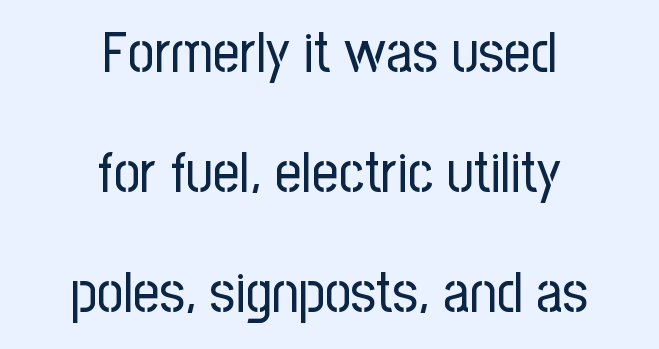
The image shows 58 px regular-weight, condensed sans-serif type, upright; set centered, loose line spacing (2.07x), normal letter spacing, not underlined; low stroke contrast and a medium x-height.
